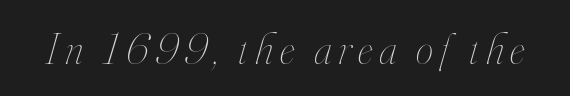
Q: Is the text bold? A: No.
Q: Is the text italic (slanted)? A: Yes, it leans right by about 16 degrees.
Q: Is the text underlined? A: No.
Q: Width (condensed, normal, or wide)? A: Condensed.
Q: Stroke contrast? A: High.
Q: x-height? A: Small.
Q: Monospaced? A: No.
